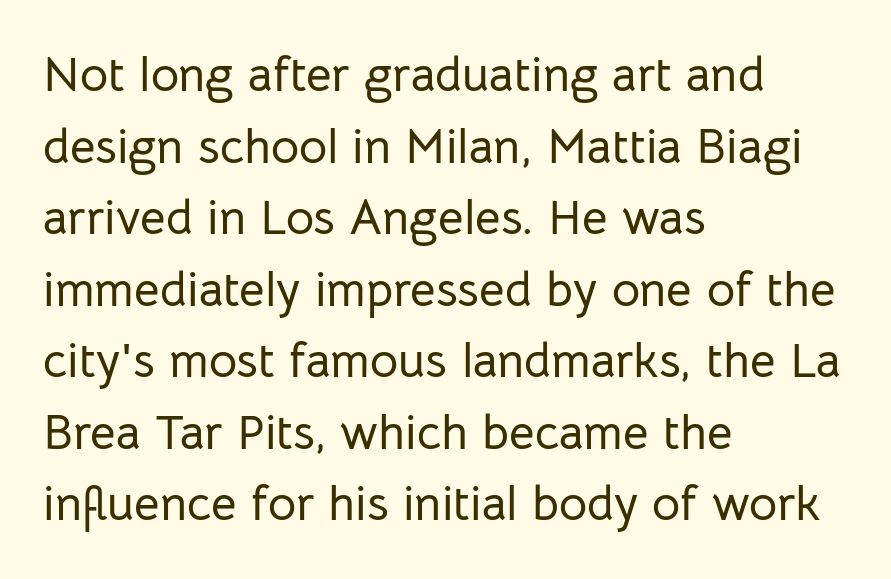
The image shows 49 px sans-serif type, upright; set left-aligned, normal line spacing (1.46x), normal letter spacing, not underlined; low stroke contrast and a medium x-height.
